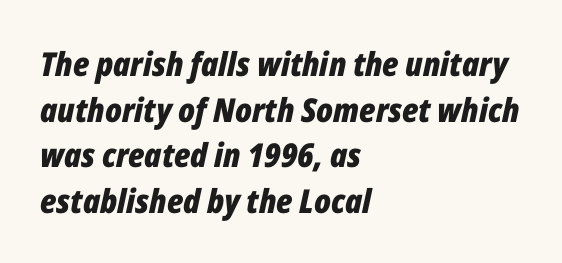
The image shows 33 px bold, condensed type, italic (leaning right); set left-aligned, normal line spacing (1.38x), normal letter spacing, not underlined; low stroke contrast and a medium x-height.
